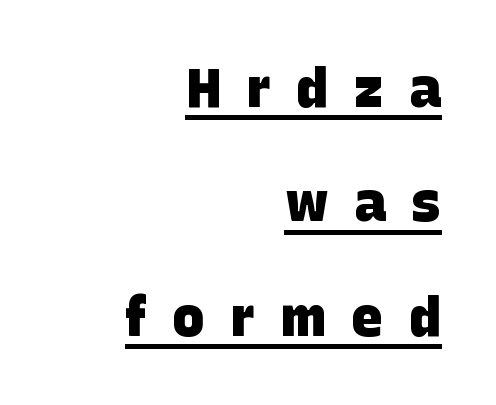
Q: Is the text bold? A: Yes.
Q: Is the typeface a serif or a sans-serif typeface? A: Sans-serif.
Q: Is the text underlined? A: Yes.
Q: How is the paragraph aligned? A: Right-aligned.
Q: Is the spacing between letters normal or unusually wide? A: Unusually wide.
Q: Is the spacing between lines tight, normal or loose? A: Loose.
Q: Width (condensed, normal, or wide)? A: Normal.
Q: Stroke contrast? A: Low.
Q: x-height? A: Large.
Q: Monospaced? A: No.
